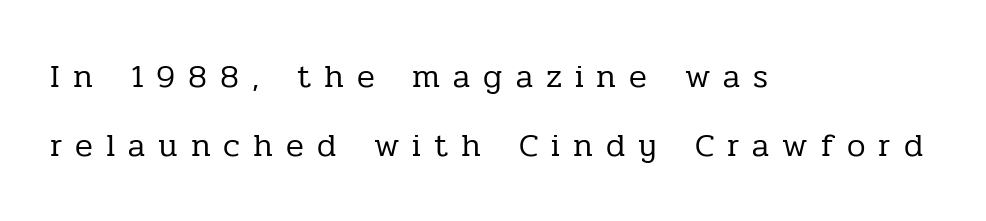
Q: Is the text bold? A: No.
Q: Is the text italic (slanted)? A: No, it is upright.
Q: Is the typeface a serif or a sans-serif typeface? A: Serif.
Q: Is the text underlined? A: No.
Q: How is the paragraph aligned? A: Left-aligned.
Q: Is the spacing between letters normal or unusually wide? A: Unusually wide.
Q: Is the spacing between lines tight, normal or loose? A: Loose.
Q: Width (condensed, normal, or wide)? A: Normal.
Q: Stroke contrast? A: Low.
Q: x-height? A: Medium.
Q: Monospaced? A: No.
